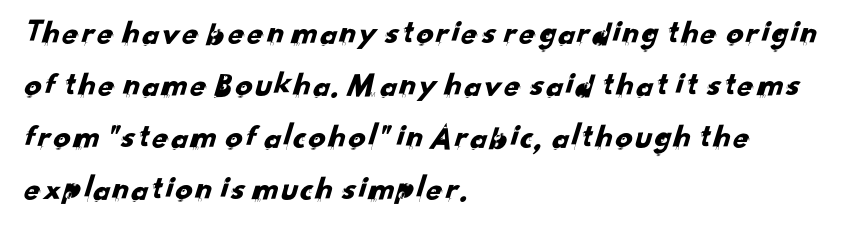
The image shows 34 px sans-serif type; set left-aligned, normal line spacing (1.53x), normal letter spacing, not underlined; low stroke contrast and a small x-height.
